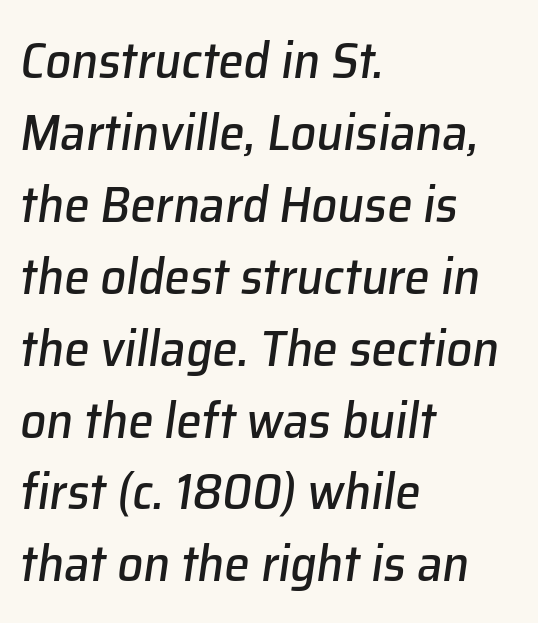
The image shows 51 px text type, italic (leaning right); set left-aligned, normal line spacing (1.41x), normal letter spacing, not underlined; low stroke contrast and a medium x-height.
